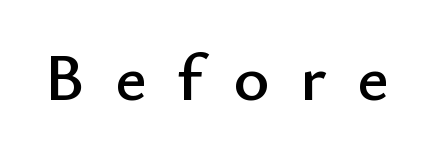
Inter-character spacing is expanded well beyond the font's built-in metrics. The letters advance in unequal steps, a hallmark of proportional type. A roman cut, with each character standing at attention. Are there feet on the stems? There aren't — it's a sans. The space beneath each line is pristine and unruled.
